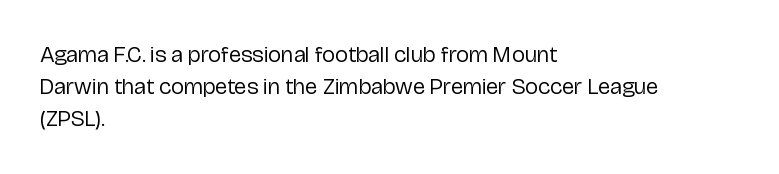
The image shows 23 px text type, upright; set left-aligned, normal line spacing (1.4x), normal letter spacing, not underlined.
